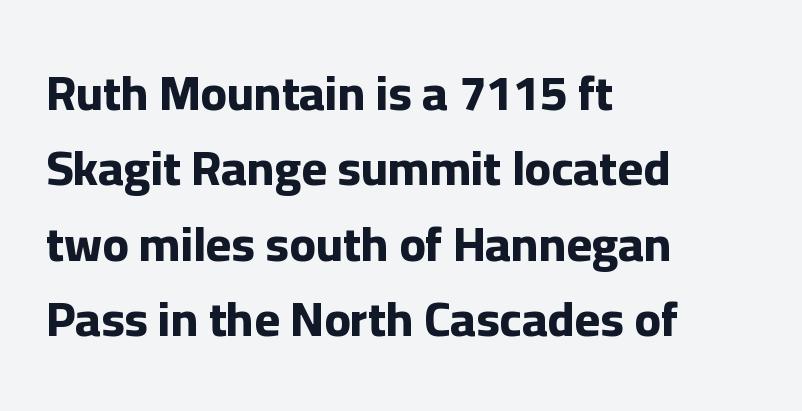
Q: Is the text bold? A: Yes.
Q: Is the text italic (slanted)? A: No, it is upright.
Q: Is the typeface a serif or a sans-serif typeface? A: Sans-serif.
Q: Is the text underlined? A: No.
Q: How is the paragraph aligned? A: Left-aligned.
Q: Is the spacing between letters normal or unusually wide? A: Normal.
Q: Is the spacing between lines tight, normal or loose? A: Normal.
Q: Width (condensed, normal, or wide)? A: Normal.
Q: Stroke contrast? A: Low.
Q: x-height? A: Medium.
Q: Monospaced? A: No.
